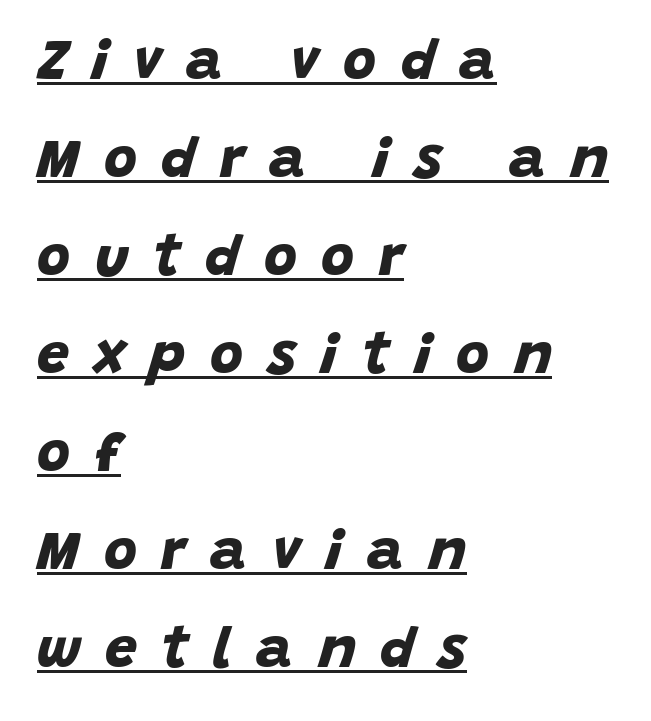
Serifs: no, the terminals of the letterforms are clean. Students, this is bold: see how much ink each stroke carries. In designer terms, the underline attribute is active on this setting. This sample uses expanded letter spacing, leaving extra air between glyphs. The setting favours the left margin, as ordinary paragraphs usually do. Is this a fixed-width face? No — the glyphs have proportional, varying widths.
